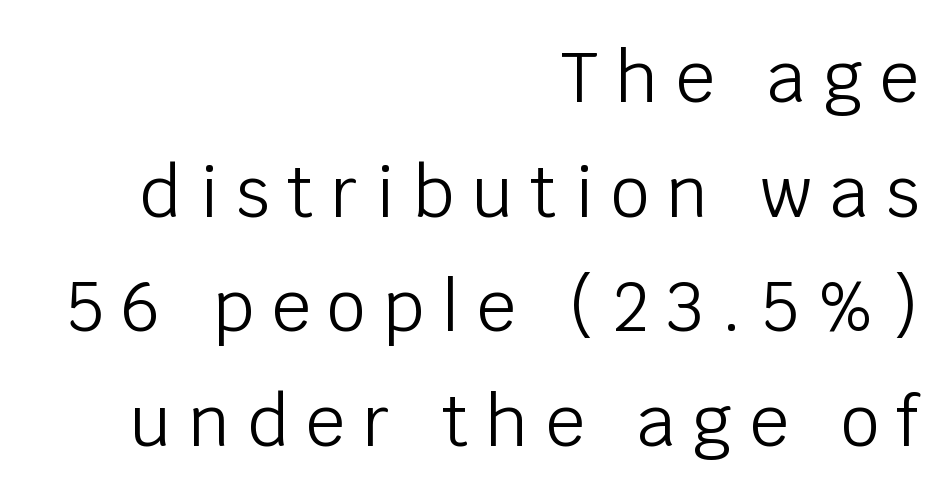
The image shows 69 px light sans-serif type, upright; set right-aligned, normal line spacing (1.66x), unusually wide letter spacing (+0.25 em), not underlined; low stroke contrast and a large x-height.
